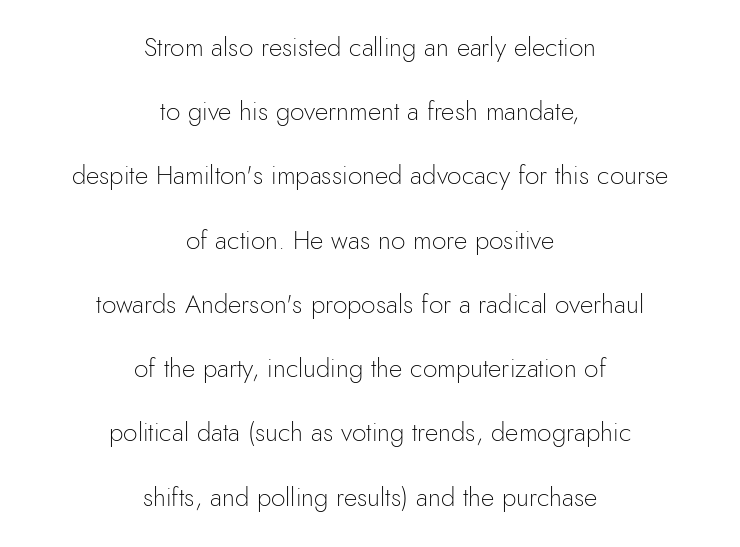
Rendered with straight, roman letterforms. Tracking value appears to be zero — textbook default spacing. Visually the block forms a symmetrical silhouette, jagged on both flanks. Descenders hang freely into open space. The face looks like a standard text weight, possibly lighter. The designer dialed line spacing up above the default.
